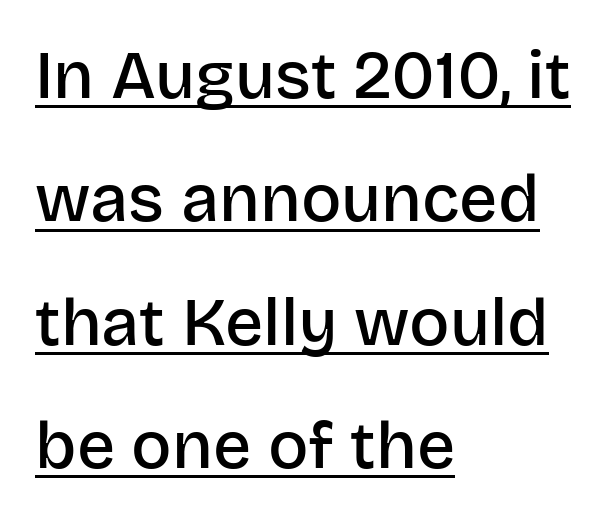
Q: Is the text bold? A: Semi-bold.
Q: Is the text italic (slanted)? A: No, it is upright.
Q: Is the typeface a serif or a sans-serif typeface? A: Sans-serif.
Q: Is the text underlined? A: Yes.
Q: How is the paragraph aligned? A: Left-aligned.
Q: Is the spacing between letters normal or unusually wide? A: Normal.
Q: Width (condensed, normal, or wide)? A: Normal.
Q: Stroke contrast? A: Low.
Q: x-height? A: Large.
Q: Monospaced? A: No.
